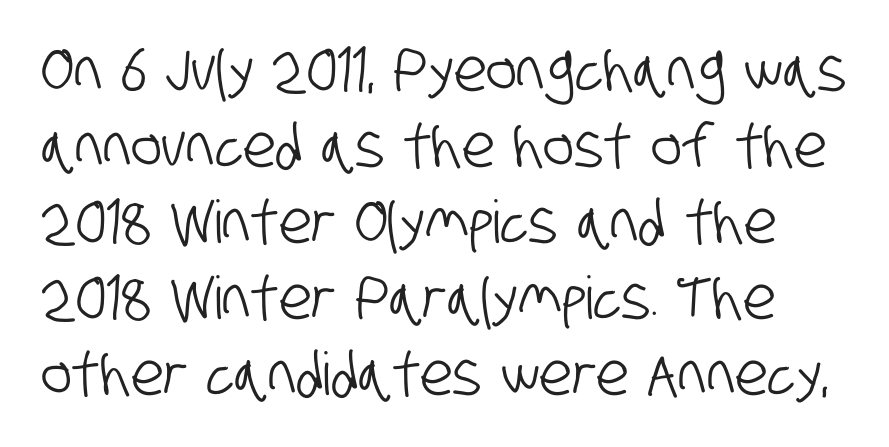
The image shows 59 px condensed sans-serif type; set normal line spacing (1.29x), normal letter spacing, not underlined; low stroke contrast and a large x-height.
